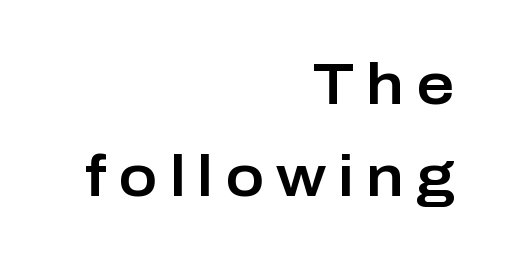
{"serif": "no", "italic": "no", "width": "normal", "stroke_contrast": "low", "x_height": "medium", "monospaced": "no", "underline": "no", "align": "right", "line_spacing": "normal", "line_spacing_ratio": 1.59, "letter_spacing": "wide", "letter_spacing_em": 0.21, "glyph_px": 58}
